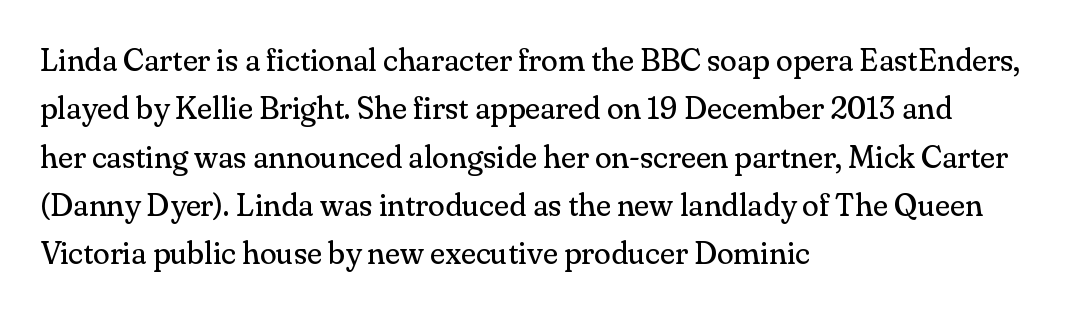
Is the type heavy? It reads as light-to-regular instead. These lines are rendered in a variable-pitch font. Is the letter spacing exaggerated? No — it looks like the ordinary default. The passage shown is not underscored anywhere. Is this a sans? No — the strokes have serifs. The rag falls on the right side of this text block.
